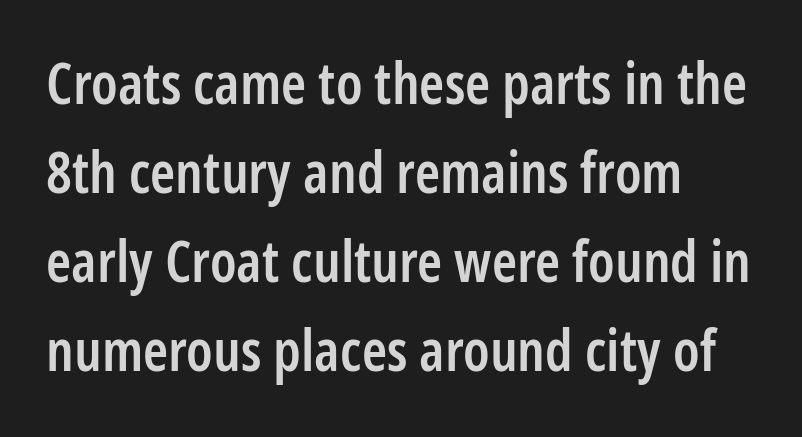
{"serif": "no", "italic": "no", "bold": "semi", "weight": "semibold", "width": "condensed", "stroke_contrast": "low", "x_height": "medium", "monospaced": "no", "underline": "no", "align": "left", "line_spacing": "normal", "line_spacing_ratio": 1.56, "letter_spacing": "normal", "letter_spacing_em": 0.0, "glyph_px": 57}
